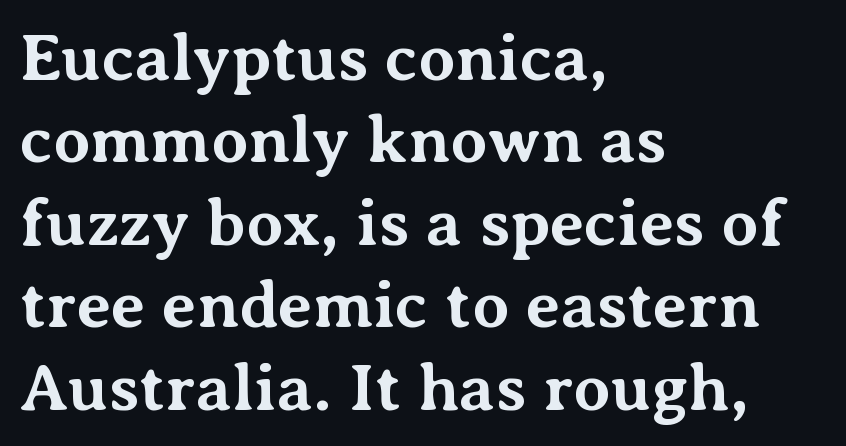
A full-strength bold gives these letters their thick strokes. Character widths vary here, with narrow letters taking less room than wide ones. The face used here is seriffed, in the tradition of book romans. Notice how the stems are strictly vertical — no italics here. Quick note: underline off. You could call the tracking neutral — neither tight nor loose.
